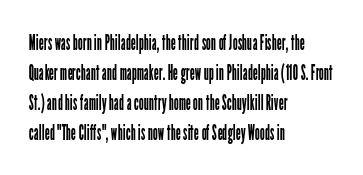
Q: Is the text bold? A: No.
Q: Is the text italic (slanted)? A: No, it is upright.
Q: Is the text underlined? A: No.
Q: How is the paragraph aligned? A: Left-aligned.
Q: Is the spacing between letters normal or unusually wide? A: Normal.
Q: Is the spacing between lines tight, normal or loose? A: Normal.
